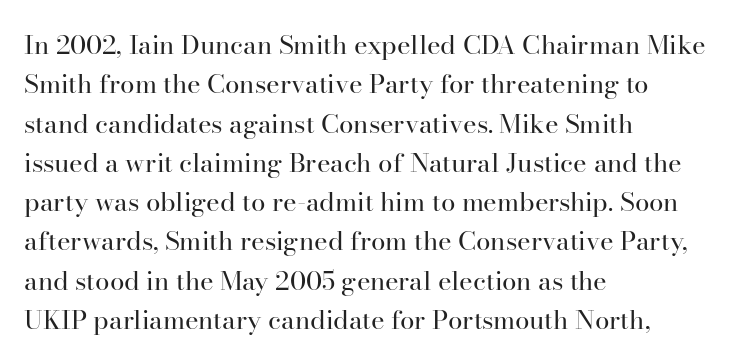
{"italic": "no", "bold": "no", "underline": "no", "align": "left", "line_spacing": "normal", "line_spacing_ratio": 1.51, "letter_spacing": "normal", "letter_spacing_em": 0.0, "glyph_px": 26}
